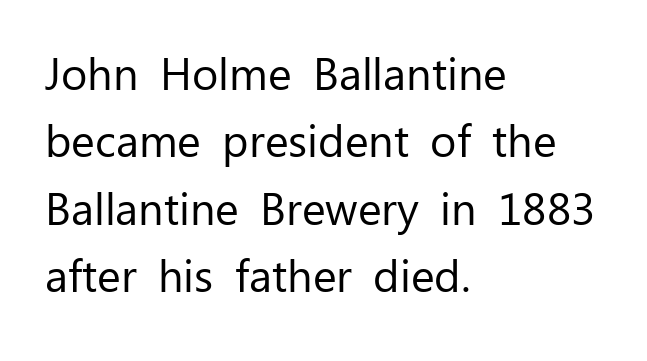
The image shows 45 px regular-weight sans-serif type, upright; set left-aligned, normal line spacing (1.5x), normal letter spacing, not underlined; low stroke contrast and a medium x-height.
